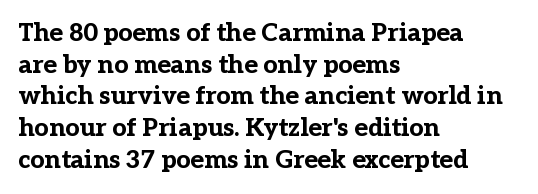
{"italic": "no", "bold": "yes", "underline": "no", "align": "left", "line_spacing": "normal", "line_spacing_ratio": 1.27, "letter_spacing": "normal", "letter_spacing_em": 0.0, "glyph_px": 25}
